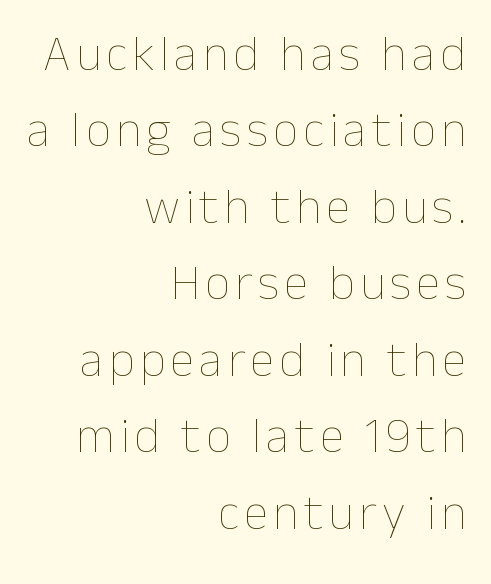
These lines stack with their right ends in a neat column. This is not heavy type; no bold has been used. These lines are rendered in a variable-pitch font. Tall strokes in this sample are plumb rather than angled. Underlining? Definitely not there.
